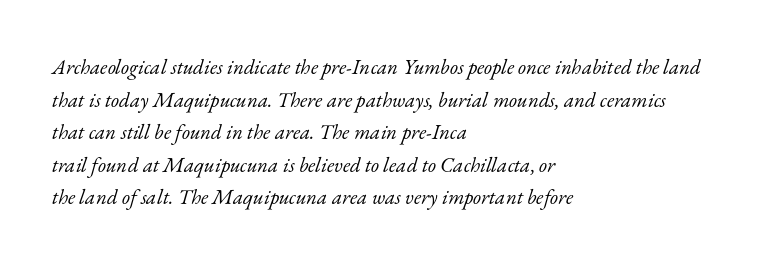
A normal amount of white space separates one row of letters from the next. Honestly, the letter spacing is just normal — you wouldn't notice it. A classic flush-left, rag-right setting is used for this passage. Bare-footed words on every line. The cut favours lightness, reaching ordinary text weight at its darkest.
